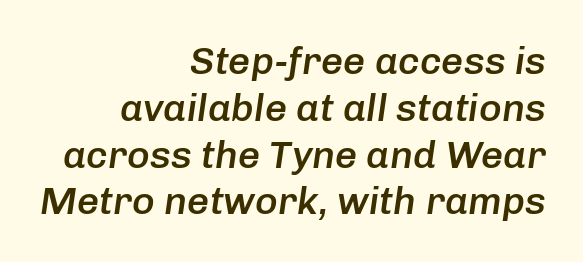
{"italic": "yes", "lean": "right", "slant_degrees": 8, "bold": "semi", "weight": "semibold", "width": "normal", "stroke_contrast": "low", "x_height": "medium", "monospaced": "no", "underline": "no", "align": "right", "line_spacing_ratio": 1.2, "letter_spacing": "normal", "letter_spacing_em": 0.0, "glyph_px": 39}
